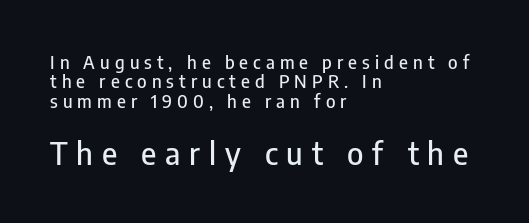
Quick note: interline space is minimal. Every stem runs plumb, perpendicular to the baseline. The letterforms stand isolated, each surrounded by extra space. Leftover space on each line is placed entirely after the last word.
